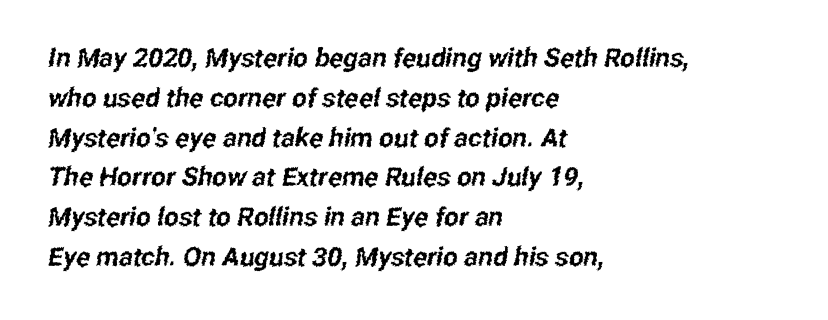
{"underline": "no", "align": "left", "line_spacing": "normal", "line_spacing_ratio": 1.53, "letter_spacing": "normal", "letter_spacing_em": 0.0, "glyph_px": 26}
